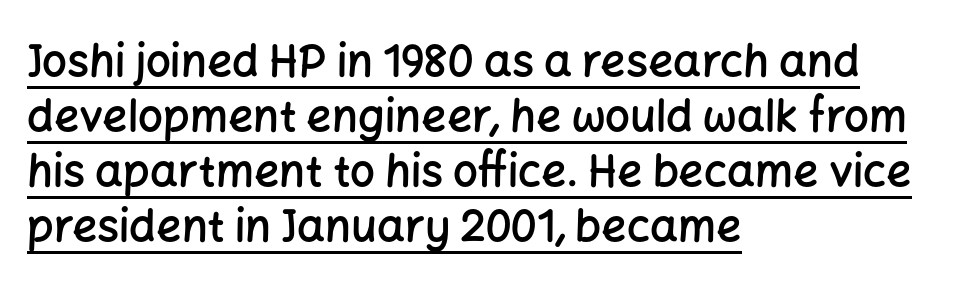
Q: Is the text bold? A: Semi-bold.
Q: Is the text italic (slanted)? A: No, it is upright.
Q: Is the typeface a serif or a sans-serif typeface? A: Sans-serif.
Q: Is the text underlined? A: Yes.
Q: How is the paragraph aligned? A: Left-aligned.
Q: Is the spacing between letters normal or unusually wide? A: Normal.
Q: Is the spacing between lines tight, normal or loose? A: Normal.
Q: Width (condensed, normal, or wide)? A: Normal.
Q: Stroke contrast? A: Low.
Q: x-height? A: Medium.
Q: Monospaced? A: No.
